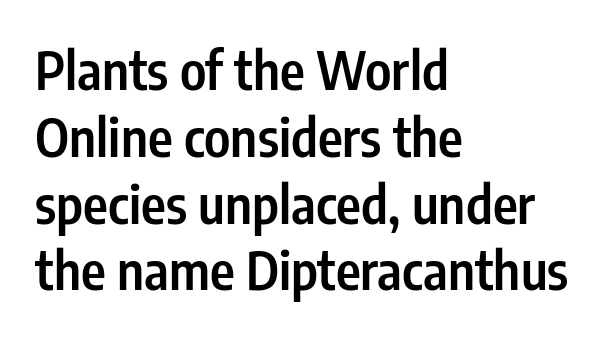
The image shows 53 px semibold, condensed sans-serif type, upright; set left-aligned, normal line spacing (1.26x), normal letter spacing, not underlined; low stroke contrast and a medium x-height.
